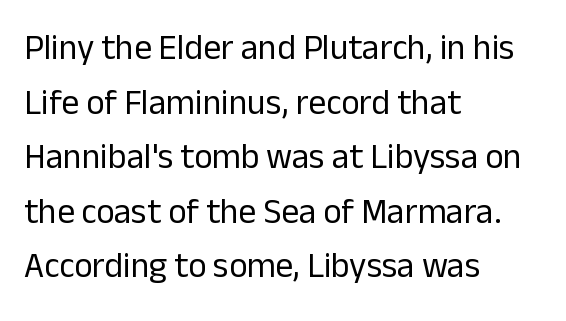
Notice how the passage keeps a crisp vertical edge on the left only. Ordinary non-slanted type is in use. The strokes carry an ordinary text weight at most. The foot of each line stays bare and open.
